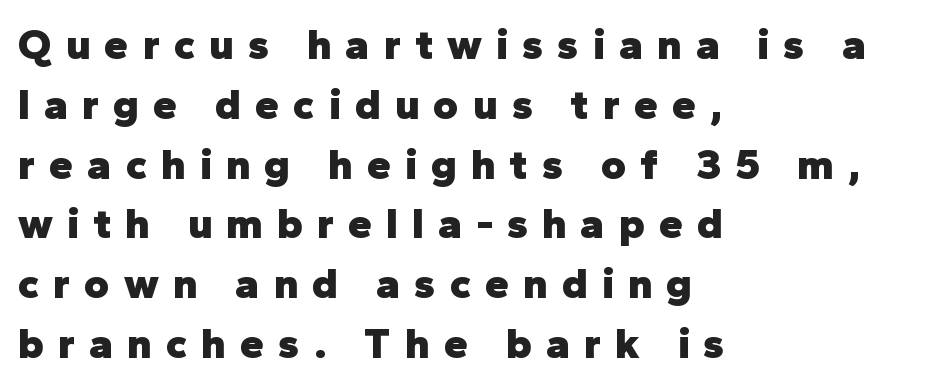
Do the letters lean? They stand straight. Each letter's strokes conclude bluntly, with no projecting serifs. I'd describe the lettering as bold — thick and assertive. Substantial extra tracking has been applied to these lines.
